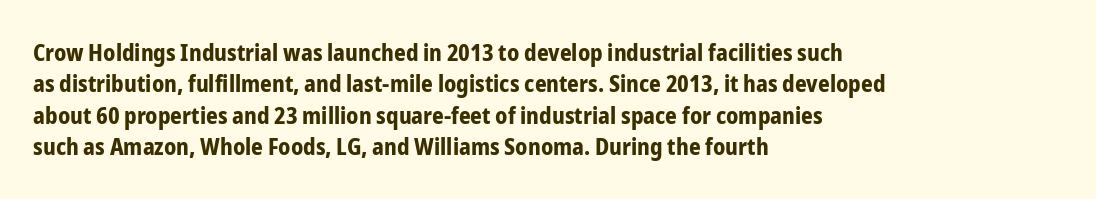
Q: Is the text bold? A: Yes.
Q: Is the text italic (slanted)? A: No, it is upright.
Q: Is the text underlined? A: No.
Q: How is the paragraph aligned? A: Left-aligned.
Q: Is the spacing between letters normal or unusually wide? A: Normal.
Q: Is the spacing between lines tight, normal or loose? A: Normal.
